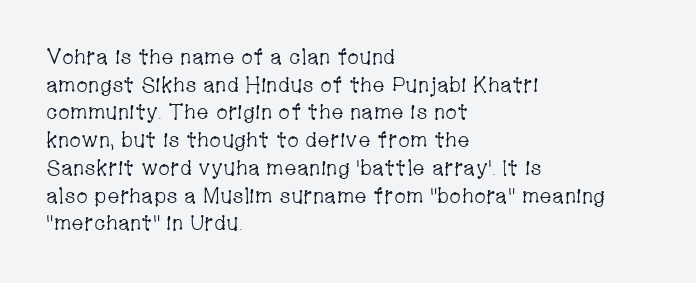
Q: Is the text bold? A: No.
Q: Is the text italic (slanted)? A: No, it is upright.
Q: Is the text underlined? A: No.
Q: How is the paragraph aligned? A: Left-aligned.
Q: Is the spacing between letters normal or unusually wide? A: Normal.
Q: Is the spacing between lines tight, normal or loose? A: Normal.
